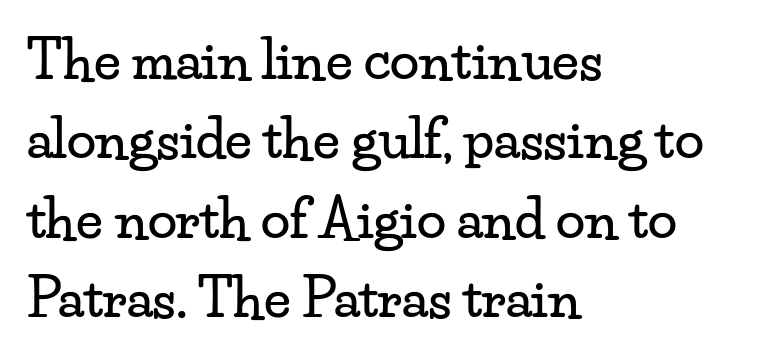
Here the glyphs are tracked normally, forming tight word shapes. The rows are spaced the way most documents space them. The letters carry serifs — small finishing strokes at the ends of their stems. Proportional: the letters do not fall into vertical columns.
